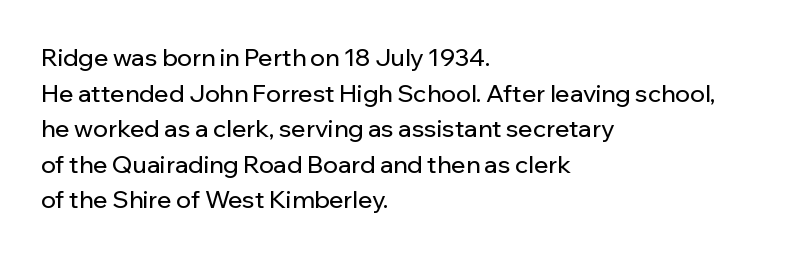
The lettering holds an erect, upright posture throughout. Inter-character spacing is left at the font's built-in metrics. The glyphs are unaccompanied by any horizontal stroke below them. Horizontal alignment here is leftward, the default for most running prose. Is there much room between lines? A standard amount, neither cramped nor airy.
